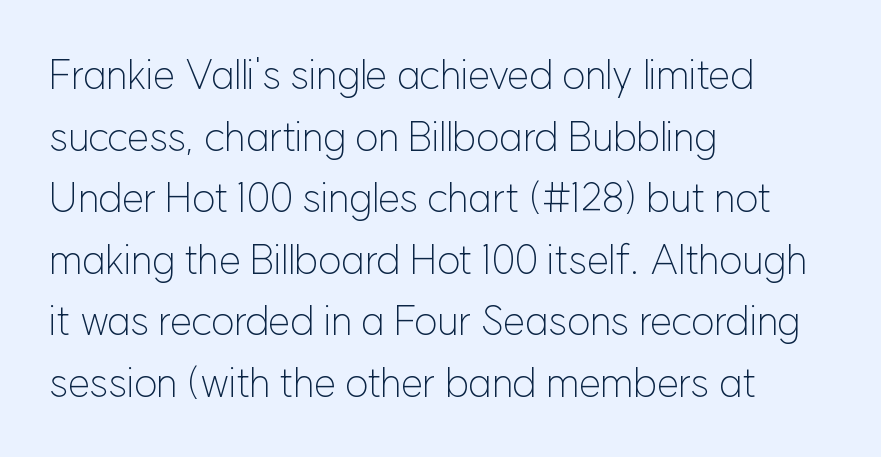
{"serif": "no", "italic": "no", "bold": "no", "weight": "light", "width": "normal", "stroke_contrast": "low", "x_height": "medium", "monospaced": "no", "underline": "no", "align": "left", "line_spacing": "normal", "line_spacing_ratio": 1.54, "letter_spacing": "normal", "letter_spacing_em": 0.0, "glyph_px": 40}
